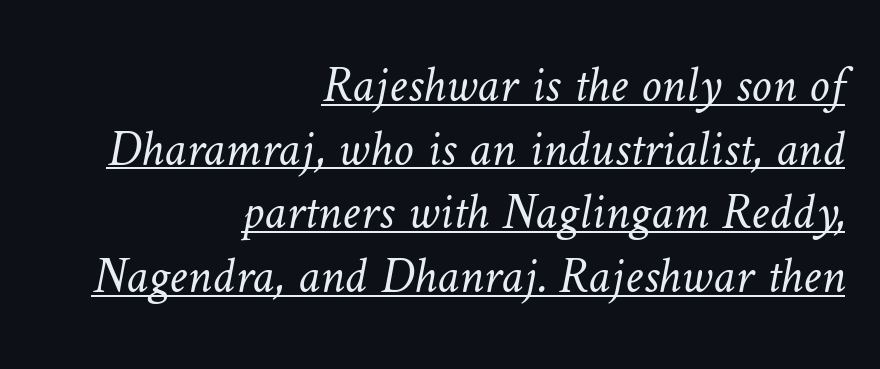
Q: Is the text bold? A: No.
Q: Is the text underlined? A: Yes.
Q: How is the paragraph aligned? A: Right-aligned.
Q: Is the spacing between letters normal or unusually wide? A: Normal.
Q: Is the spacing between lines tight, normal or loose? A: Normal.
Q: Width (condensed, normal, or wide)? A: Normal.
Q: Stroke contrast? A: Low.
Q: x-height? A: Medium.
Q: Monospaced? A: No.
